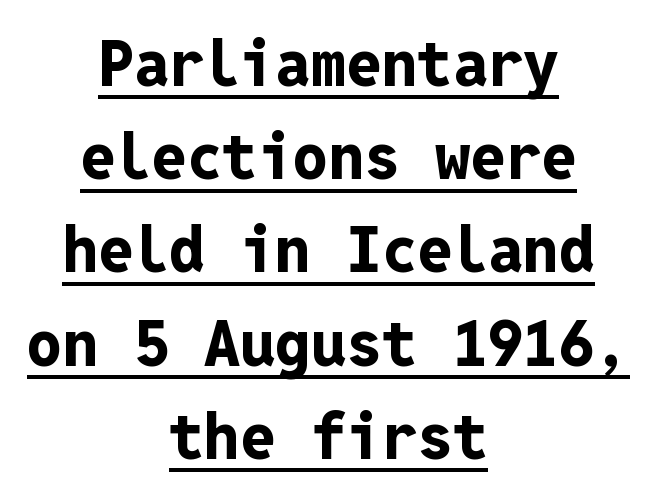
Q: Is the text bold? A: Yes.
Q: Is the text italic (slanted)? A: No, it is upright.
Q: Is the typeface a serif or a sans-serif typeface? A: Sans-serif.
Q: Is the text underlined? A: Yes.
Q: How is the paragraph aligned? A: Centered.
Q: Is the spacing between letters normal or unusually wide? A: Normal.
Q: Is the spacing between lines tight, normal or loose? A: Normal.
Q: Width (condensed, normal, or wide)? A: Normal.
Q: Stroke contrast? A: Low.
Q: x-height? A: Medium.
Q: Monospaced? A: Yes.
